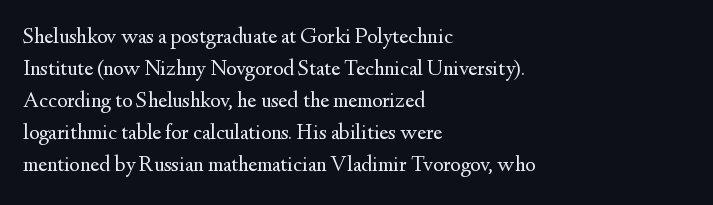
This sample uses an upright cut, with every glyph sitting square on the baseline. Check the space under the baseline: it is left empty. These lines are set flush left with a ragged right edge. Weight: not bold — regular or lighter.
